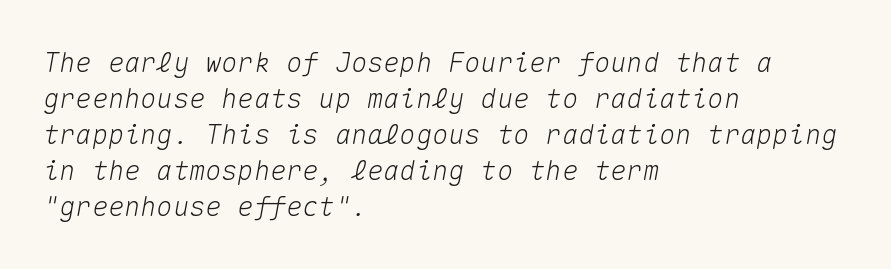
{"italic": "yes", "lean": "right", "slant_degrees": 10, "underline": "no", "align": "left", "line_spacing": "normal", "line_spacing_ratio": 1.33, "letter_spacing": "normal", "letter_spacing_em": 0.0, "glyph_px": 27}
